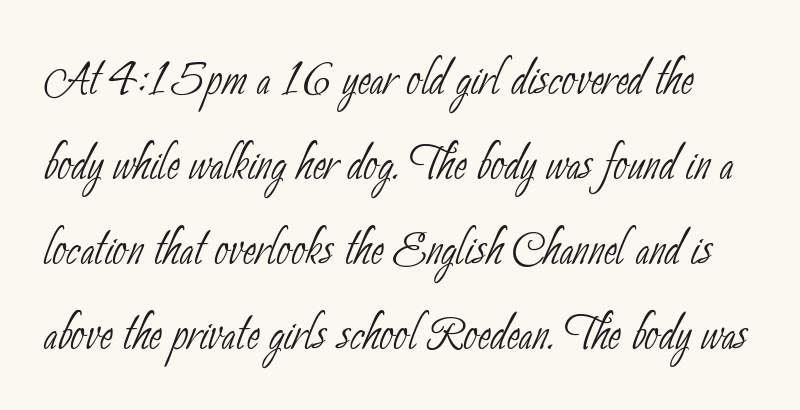
{"serif": "no", "bold": "no", "weight": "thin", "width": "condensed", "stroke_contrast": "low", "x_height": "small", "monospaced": "no", "underline": "no", "line_spacing": "normal", "line_spacing_ratio": 1.37, "letter_spacing": "normal", "letter_spacing_em": 0.0, "glyph_px": 62}
